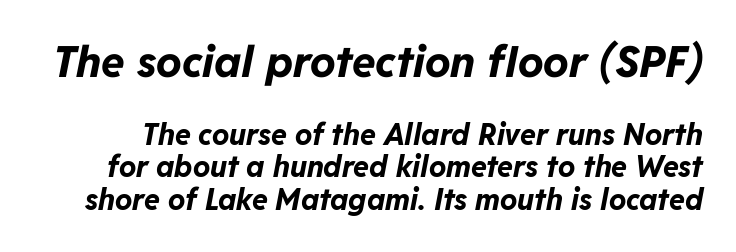
The image shows 43 px bold type, italic (leaning right); set tight line spacing (1.11x), normal letter spacing, not underlined; the first (top) block is 1.48x larger; low stroke contrast and a medium x-height.
